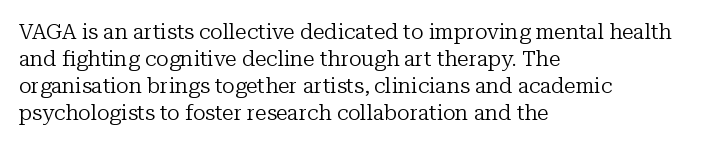
{"italic": "no", "bold": "no", "underline": "no", "align": "left", "line_spacing": "normal", "line_spacing_ratio": 1.29, "letter_spacing": "normal", "letter_spacing_em": 0.0, "glyph_px": 21}
